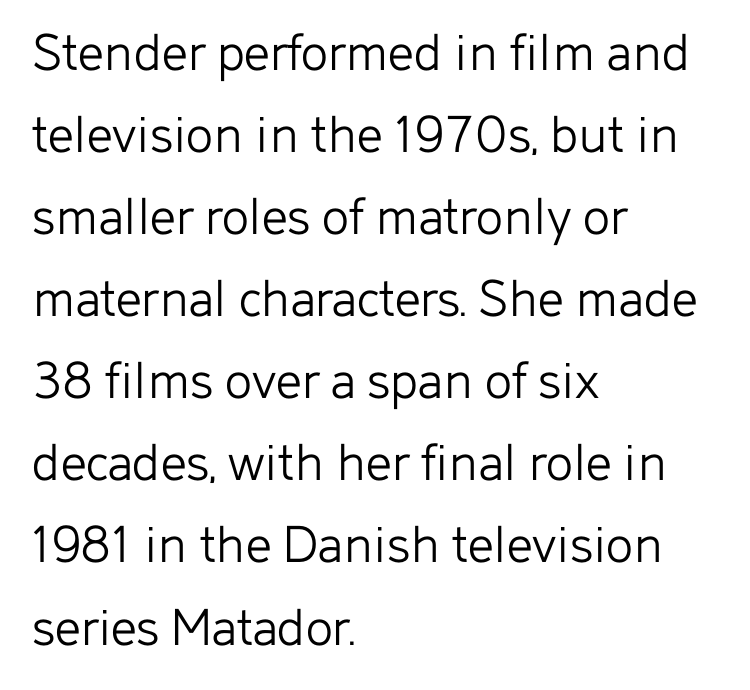
The image shows 57 px light sans-serif type, upright; set left-aligned, normal line spacing (1.44x), normal letter spacing, not underlined; low stroke contrast and a medium x-height.
